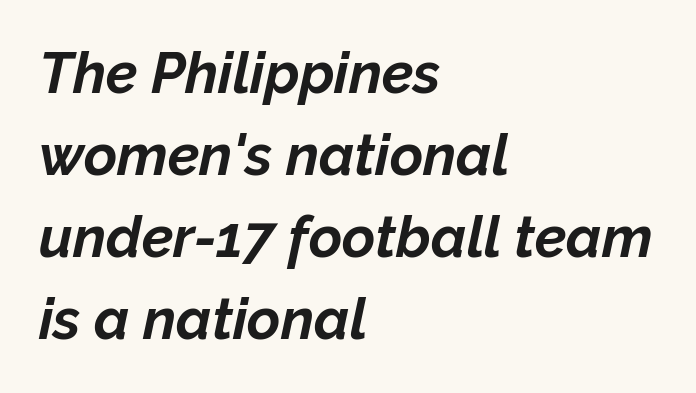
In terms of leading, this rendering sits right in the middle. Observe the ordinary spacing: letters are neighbours, not strangers. Characters are canted at an angle relative to the baseline's perpendicular. Descenders hang freely into open space.
